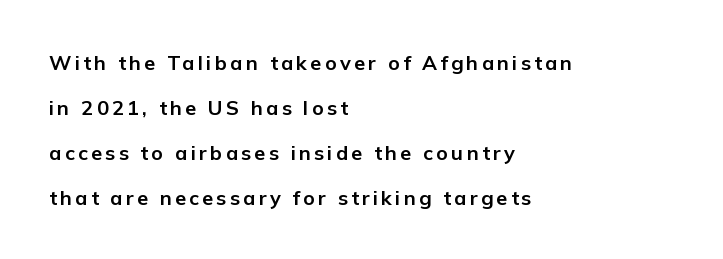
{"italic": "no", "bold": "yes", "underline": "no", "align": "left", "line_spacing": "loose", "line_spacing_ratio": 2.25, "glyph_px": 20}
